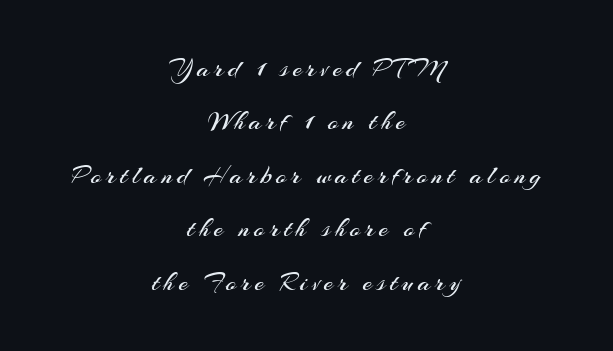
The image shows 27 px text type; set centered, loose line spacing (1.98x), not underlined.
